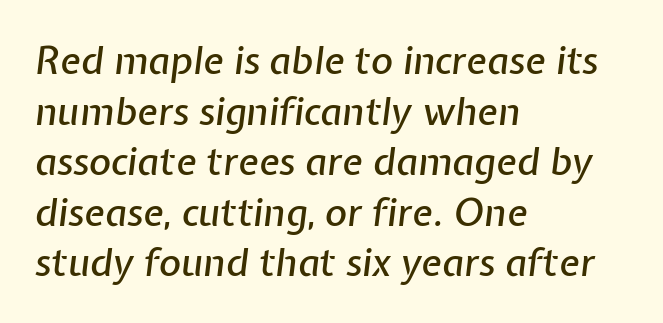
Q: Is the text italic (slanted)? A: Yes, it leans right by about 7 degrees.
Q: Is the text underlined? A: No.
Q: How is the paragraph aligned? A: Left-aligned.
Q: Is the spacing between letters normal or unusually wide? A: Normal.
Q: Is the spacing between lines tight, normal or loose? A: Normal.
Q: Width (condensed, normal, or wide)? A: Normal.
Q: Stroke contrast? A: Low.
Q: x-height? A: Medium.
Q: Monospaced? A: No.
